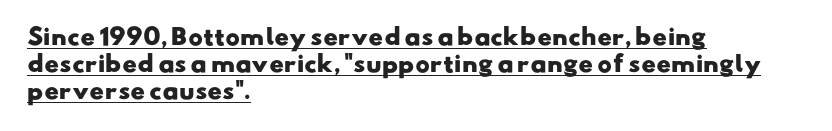
The image shows 22 px bold type; set left-aligned, line spacing 1.22x, normal letter spacing, underlined.
